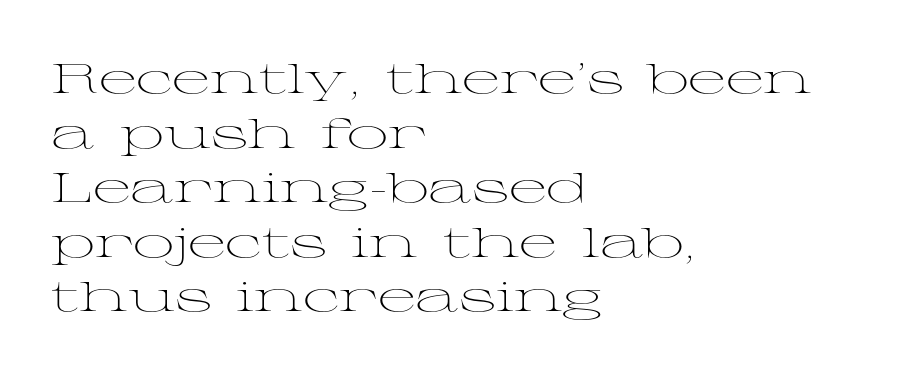
Summary of vertical rhythm: regular, with standard interline spacing. Visually the block forms a straight wall on the left and a jagged coastline on the right. Posture: straight, roman, zero tilt. This is serif lettering, the kind often seen in printed books. Glyph-to-glyph distance matches everyday printed text. Note the varied advance widths — an 'i' is clearly narrower than an 'm'.
